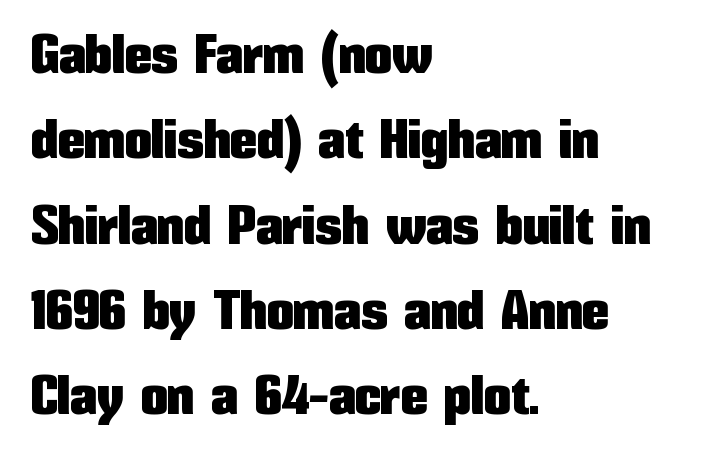
Ordinary non-slanted type is in use. Honestly, the row spacing looks completely unremarkable. The characters display no serif detailing; their extremities are plain. You could not count columns in this text — the font is proportionally spaced.
